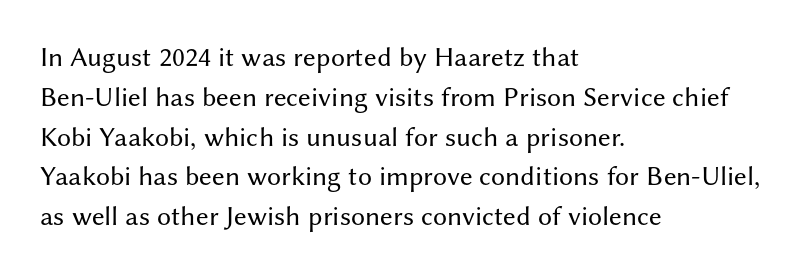
Unbolded letterforms with no extra heft. The rows are spaced the way most documents space them. Check under the words: just untouched page. The text was rendered using a sans face with plain stroke endings. The ragged edge is on the right, which tells us the setting is flush left.
